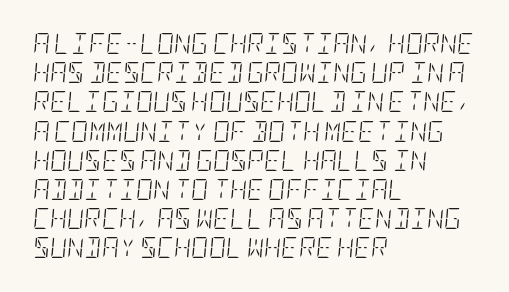
The image shows 21 px text type, italic (leaning right); set left-aligned, normal line spacing (1.39x), normal letter spacing, not underlined.
